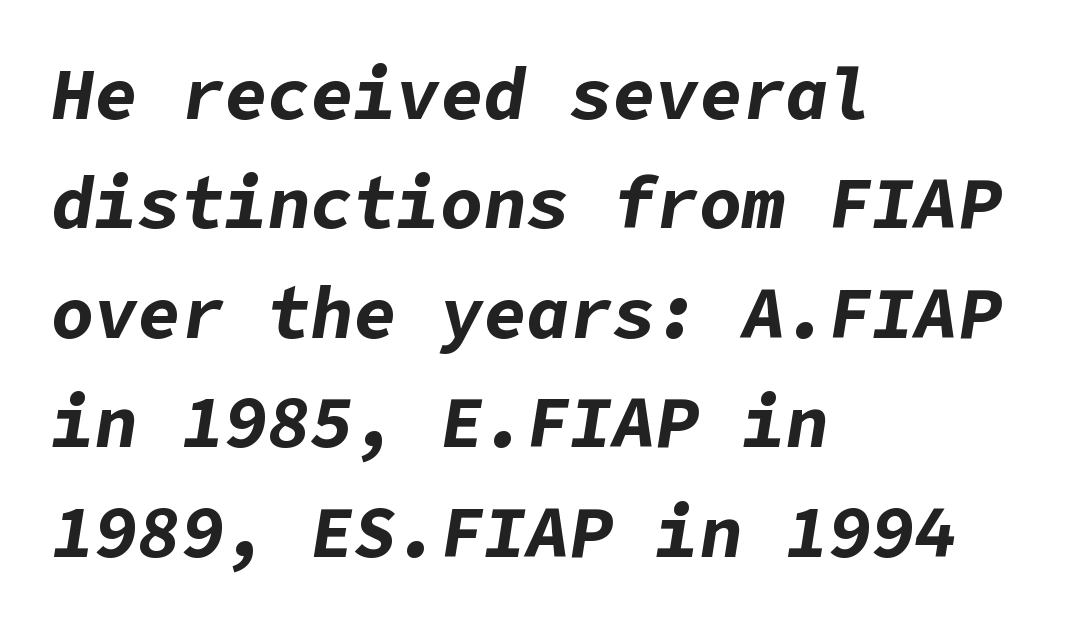
{"italic": "yes", "lean": "right", "slant_degrees": 9, "bold": "yes", "weight": "bold", "width": "normal", "stroke_contrast": "low", "x_height": "medium", "underline": "no", "align": "left", "line_spacing": "normal", "line_spacing_ratio": 1.52, "letter_spacing": "normal", "letter_spacing_em": 0.0, "glyph_px": 72}
